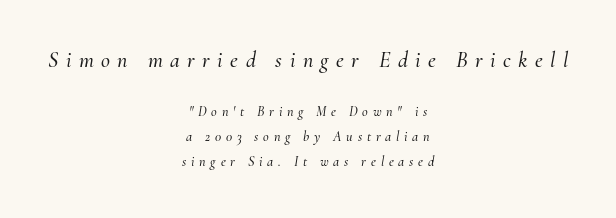
The font's italic variant was chosen for this text. Descender tails drop into unmarked territory. Teacher's note: observe the equal gaps on both sides — that is centered alignment. Scale decreases going downward across the two blocks. The type is letterspaced generously, with wide tracking.
